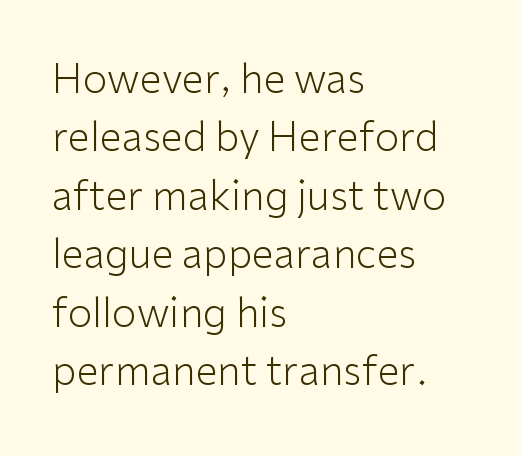
Q: Is the text bold? A: No.
Q: Is the text italic (slanted)? A: No, it is upright.
Q: Is the typeface a serif or a sans-serif typeface? A: Sans-serif.
Q: Is the text underlined? A: No.
Q: How is the paragraph aligned? A: Left-aligned.
Q: Is the spacing between letters normal or unusually wide? A: Normal.
Q: Is the spacing between lines tight, normal or loose? A: Normal.
Q: Width (condensed, normal, or wide)? A: Normal.
Q: Stroke contrast? A: Low.
Q: x-height? A: Medium.
Q: Monospaced? A: No.
